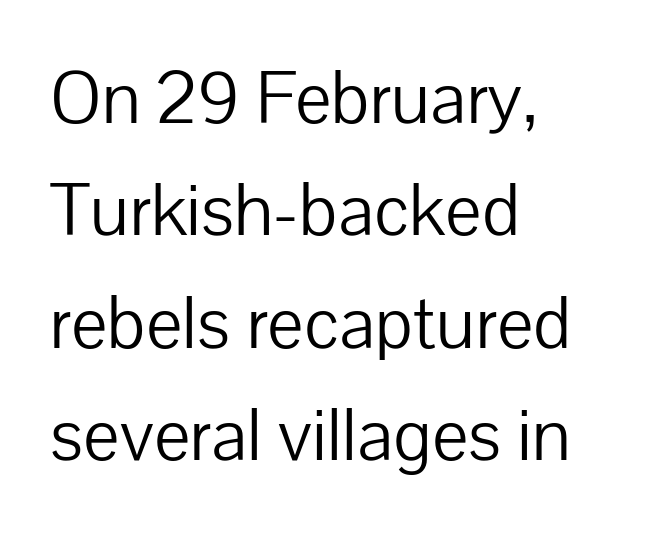
Q: Is the text bold? A: No.
Q: Is the text italic (slanted)? A: No, it is upright.
Q: Is the typeface a serif or a sans-serif typeface? A: Sans-serif.
Q: Is the text underlined? A: No.
Q: How is the paragraph aligned? A: Left-aligned.
Q: Is the spacing between letters normal or unusually wide? A: Normal.
Q: Is the spacing between lines tight, normal or loose? A: Normal.
Q: Width (condensed, normal, or wide)? A: Normal.
Q: Stroke contrast? A: Low.
Q: x-height? A: Medium.
Q: Monospaced? A: No.
